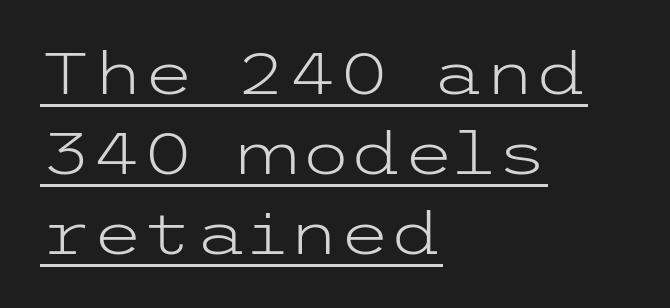
{"serif": "no", "italic": "no", "bold": "no", "weight": "light", "width": "wide", "stroke_contrast": "low", "x_height": "medium", "underline": "yes", "align": "left", "line_spacing": "normal", "line_spacing_ratio": 1.36, "letter_spacing": "normal", "letter_spacing_em": 0.0, "glyph_px": 59}
